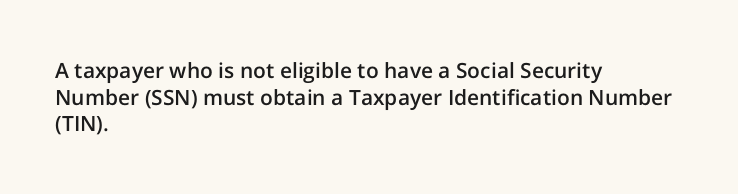
The image shows 21 px text type, upright; set left-aligned, normal line spacing (1.27x), normal letter spacing, not underlined.
